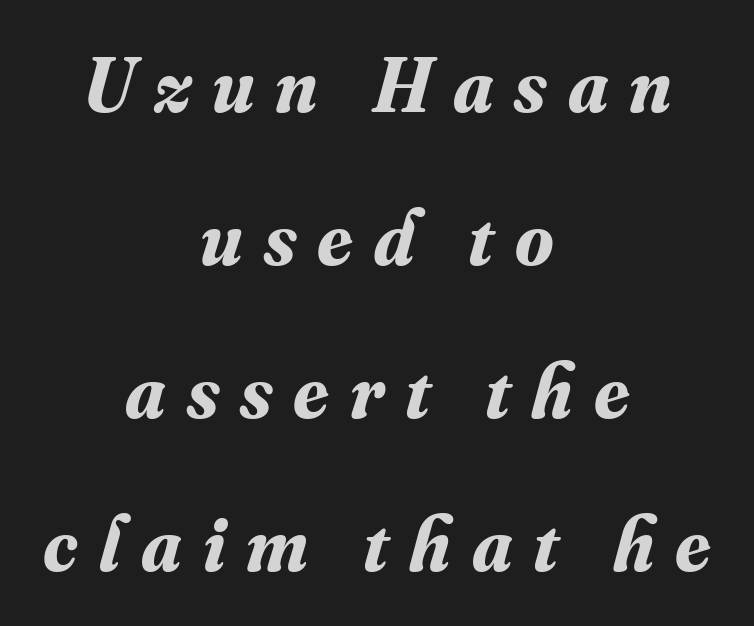
{"serif": "yes", "italic": "yes", "lean": "right", "slant_degrees": 16, "bold": "yes", "weight": "bold", "width": "normal", "stroke_contrast": "medium", "x_height": "small", "monospaced": "no", "underline": "no", "align": "center", "line_spacing": "loose", "line_spacing_ratio": 1.96, "letter_spacing": "wide", "letter_spacing_em": 0.27, "glyph_px": 78}
